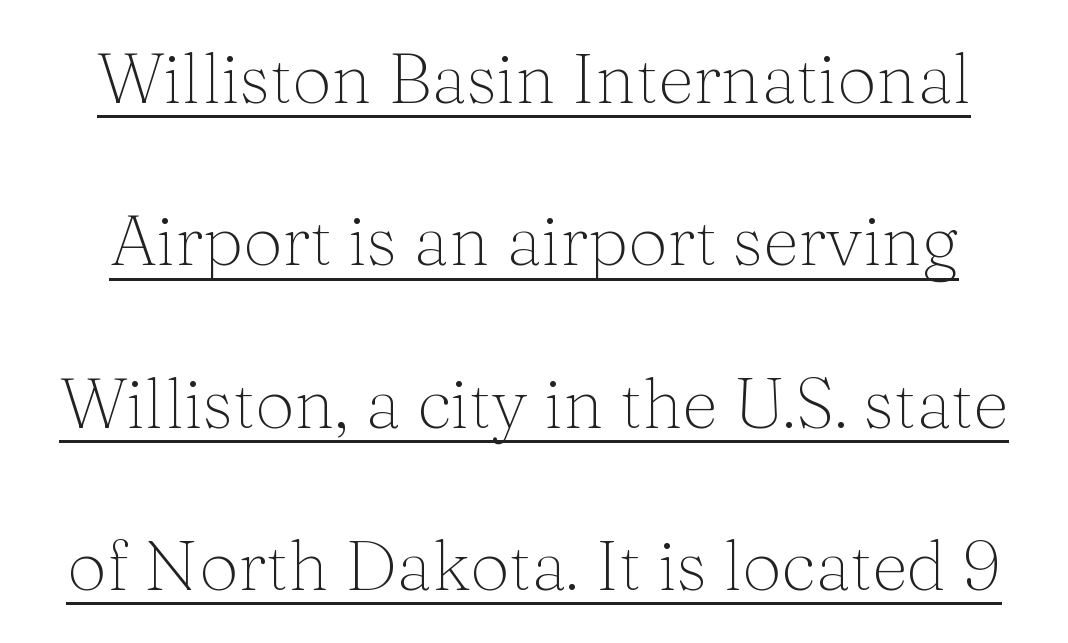
Q: Is the text bold? A: No.
Q: Is the text italic (slanted)? A: No, it is upright.
Q: Is the typeface a serif or a sans-serif typeface? A: Serif.
Q: Is the text underlined? A: Yes.
Q: Is the spacing between letters normal or unusually wide? A: Normal.
Q: Is the spacing between lines tight, normal or loose? A: Loose.
Q: Width (condensed, normal, or wide)? A: Normal.
Q: Stroke contrast? A: Medium.
Q: x-height? A: Medium.
Q: Monospaced? A: No.
